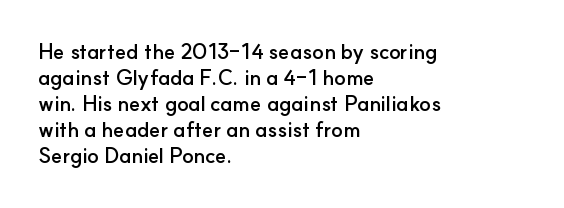
{"italic": "no", "bold": "yes", "underline": "no", "align": "left", "line_spacing_ratio": 1.24, "letter_spacing": "normal", "letter_spacing_em": 0.0, "glyph_px": 21}
